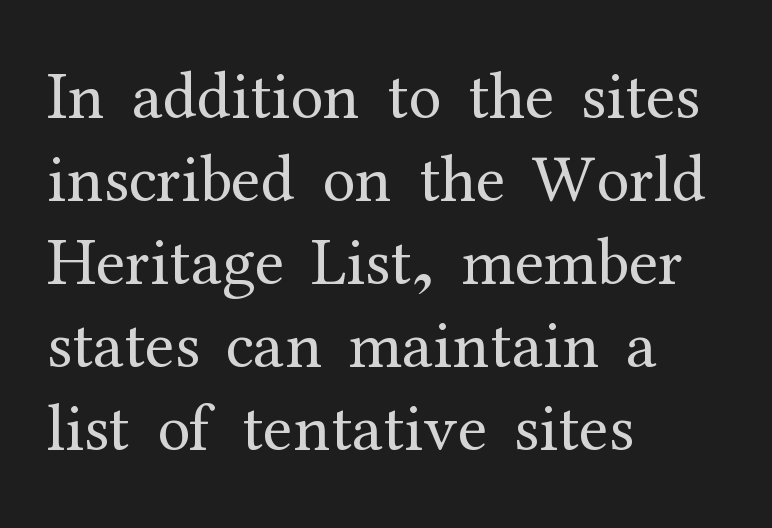
The lines are quadded left. The tracking reads as untouched default to a designer's eye. Stem width sits at or under what a default text font uses. The axis of the letterforms is exactly vertical. This sample has the flowing, uneven cadence of proportional lettering.
